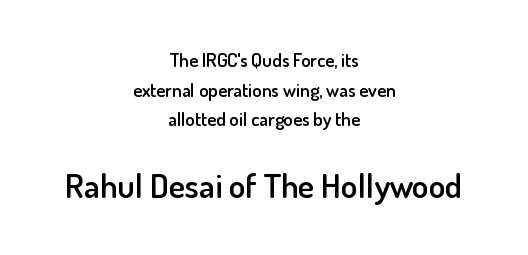
The leading is moderate, giving the passage an even texture. Note: no serifs on the glyphs. How are the letters spaced? Ordinarily, with no added tracking. If you squint, the bottom block still reads clearly — it's the larger of the two.
